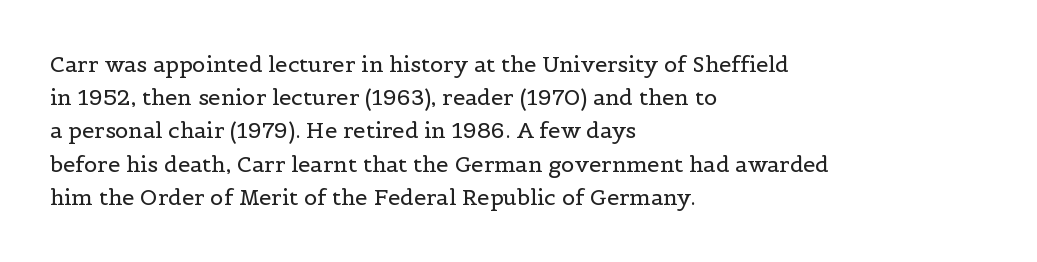
Q: Is the text bold? A: No.
Q: Is the text italic (slanted)? A: No, it is upright.
Q: Is the text underlined? A: No.
Q: How is the paragraph aligned? A: Left-aligned.
Q: Is the spacing between letters normal or unusually wide? A: Normal.
Q: Is the spacing between lines tight, normal or loose? A: Normal.
